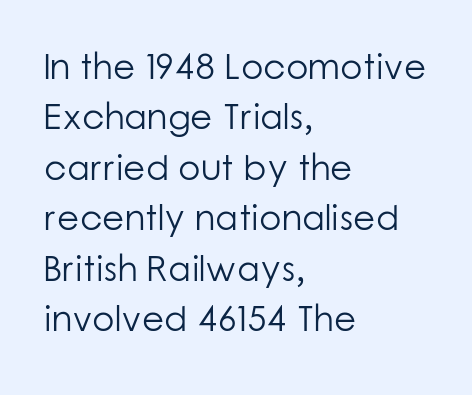
Q: Is the text bold? A: No.
Q: Is the text italic (slanted)? A: No, it is upright.
Q: Is the typeface a serif or a sans-serif typeface? A: Sans-serif.
Q: Is the text underlined? A: No.
Q: How is the paragraph aligned? A: Left-aligned.
Q: Is the spacing between letters normal or unusually wide? A: Normal.
Q: Is the spacing between lines tight, normal or loose? A: Normal.
Q: Width (condensed, normal, or wide)? A: Normal.
Q: Stroke contrast? A: Low.
Q: x-height? A: Medium.
Q: Monospaced? A: No.
